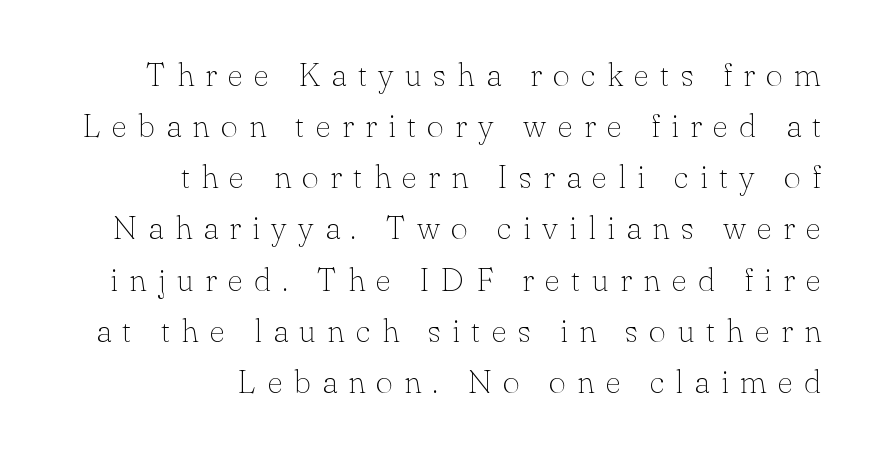
The image shows 33 px thin serif type, upright; set right-aligned, normal line spacing (1.55x), unusually wide letter spacing (+0.34 em), not underlined; low stroke contrast and a small x-height.
